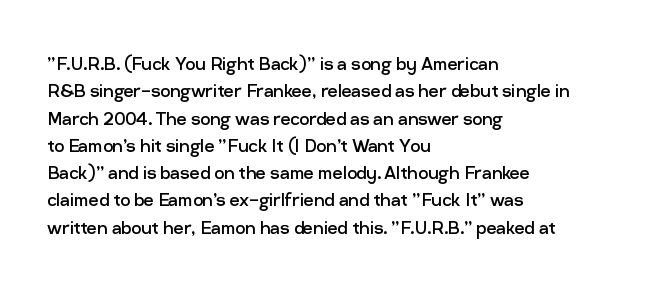
Q: Is the text bold? A: No.
Q: Is the text italic (slanted)? A: No, it is upright.
Q: Is the text underlined? A: No.
Q: How is the paragraph aligned? A: Left-aligned.
Q: Is the spacing between letters normal or unusually wide? A: Normal.
